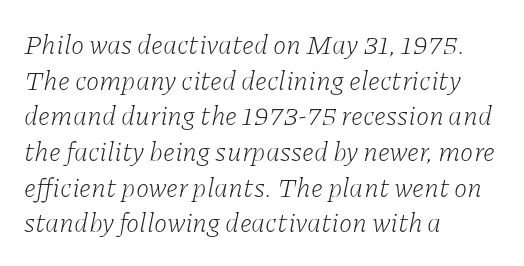
{"italic": "yes", "lean": "right", "slant_degrees": 11, "bold": "no", "underline": "no", "align": "left", "line_spacing": "normal", "line_spacing_ratio": 1.32, "letter_spacing": "normal", "letter_spacing_em": 0.0, "glyph_px": 27}
